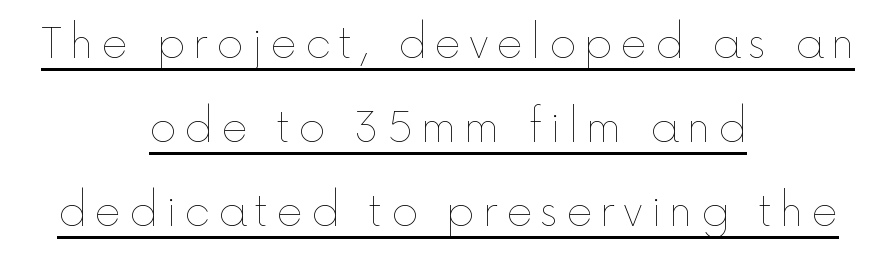
{"italic": "no", "bold": "no", "weight": "thin", "width": "normal", "x_height": "medium", "monospaced": "no", "underline": "yes", "align": "center", "line_spacing": "loose", "line_spacing_ratio": 2.05, "glyph_px": 41}
